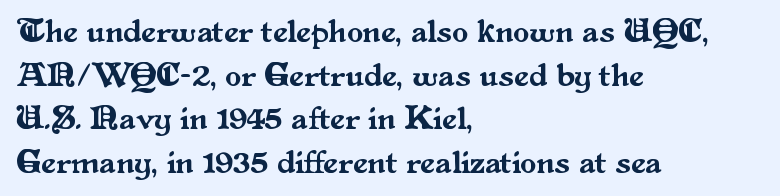
The image shows 33 px serif type, upright; set left-aligned, normal line spacing (1.32x), normal letter spacing, not underlined; medium stroke contrast and a small x-height.
